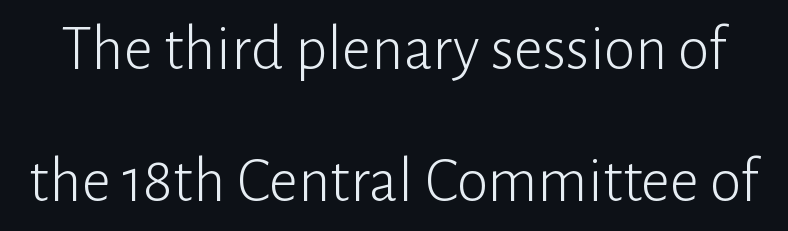
Q: Is the text bold? A: No.
Q: Is the text italic (slanted)? A: No, it is upright.
Q: Is the typeface a serif or a sans-serif typeface? A: Sans-serif.
Q: Is the text underlined? A: No.
Q: Is the spacing between letters normal or unusually wide? A: Normal.
Q: Is the spacing between lines tight, normal or loose? A: Loose.
Q: Width (condensed, normal, or wide)? A: Normal.
Q: Stroke contrast? A: Low.
Q: x-height? A: Medium.
Q: Monospaced? A: No.
